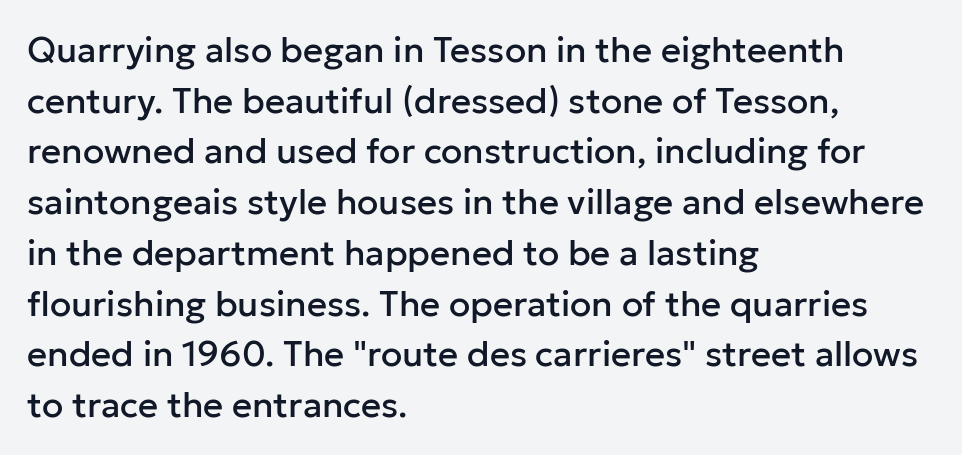
The image shows 35 px sans-serif type, upright; set left-aligned, normal line spacing (1.45x), normal letter spacing, not underlined; low stroke contrast and a medium x-height.
